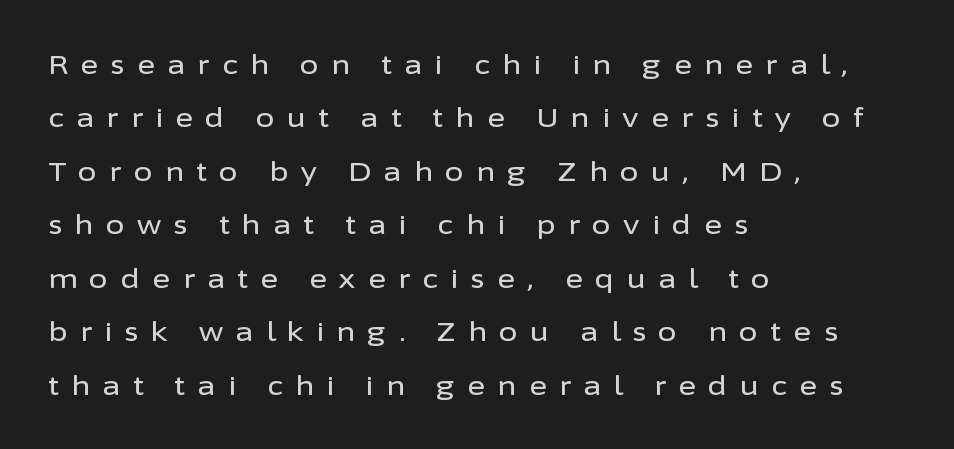
{"italic": "no", "underline": "no", "align": "left", "line_spacing": "loose", "line_spacing_ratio": 1.98, "letter_spacing": "wide", "letter_spacing_em": 0.46, "glyph_px": 27}
